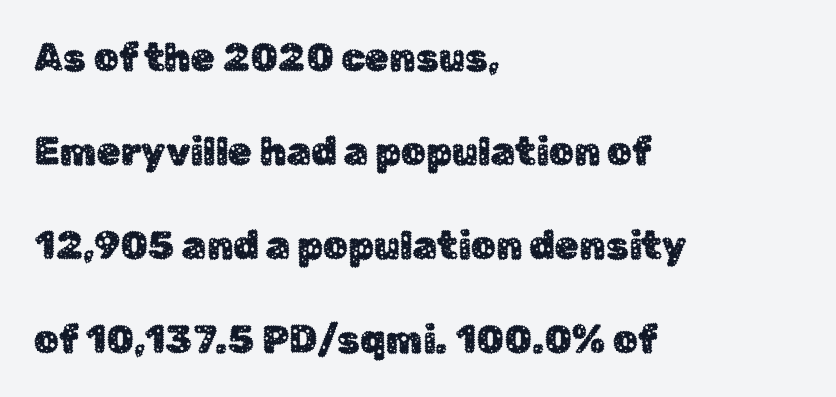
Q: Is the text italic (slanted)? A: No, it is upright.
Q: Is the typeface a serif or a sans-serif typeface? A: Sans-serif.
Q: Is the text underlined? A: No.
Q: How is the paragraph aligned? A: Left-aligned.
Q: Is the spacing between letters normal or unusually wide? A: Normal.
Q: Is the spacing between lines tight, normal or loose? A: Loose.
Q: Width (condensed, normal, or wide)? A: Normal.
Q: Stroke contrast? A: Low.
Q: x-height? A: Medium.
Q: Monospaced? A: No.
